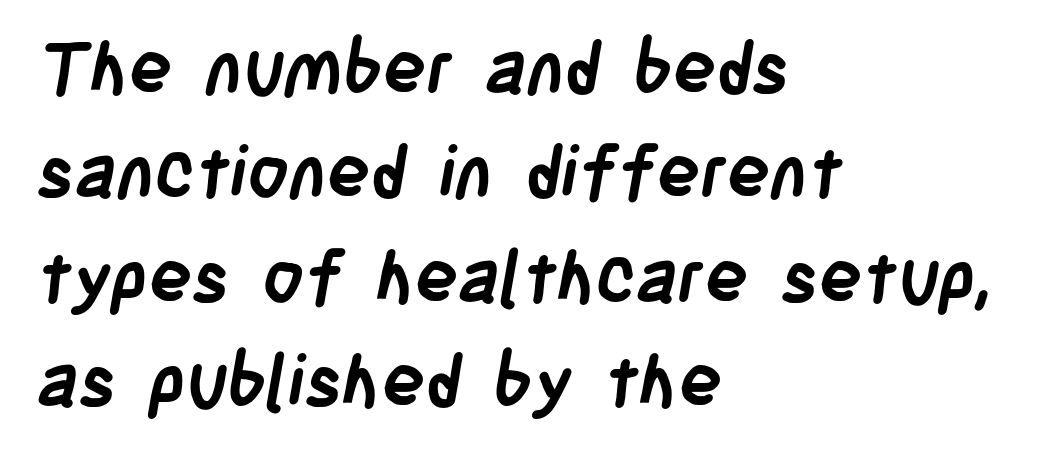
The image shows 72 px semibold, condensed sans-serif type; set left-aligned, normal line spacing (1.45x), normal letter spacing, not underlined; low stroke contrast and a large x-height.
